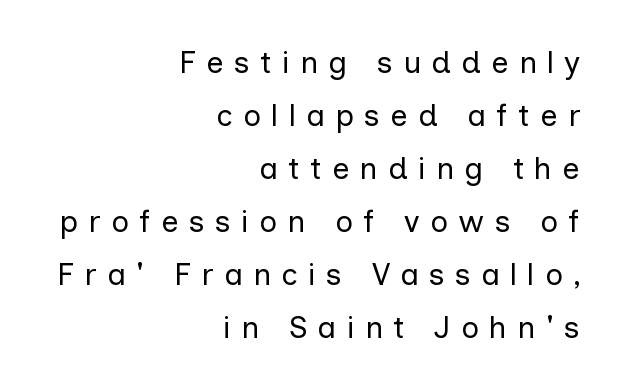
Q: Is the text bold? A: No.
Q: Is the text italic (slanted)? A: No, it is upright.
Q: Is the typeface a serif or a sans-serif typeface? A: Sans-serif.
Q: Is the text underlined? A: No.
Q: How is the paragraph aligned? A: Right-aligned.
Q: Is the spacing between letters normal or unusually wide? A: Unusually wide.
Q: Width (condensed, normal, or wide)? A: Normal.
Q: Stroke contrast? A: Low.
Q: x-height? A: Medium.
Q: Monospaced? A: No.
